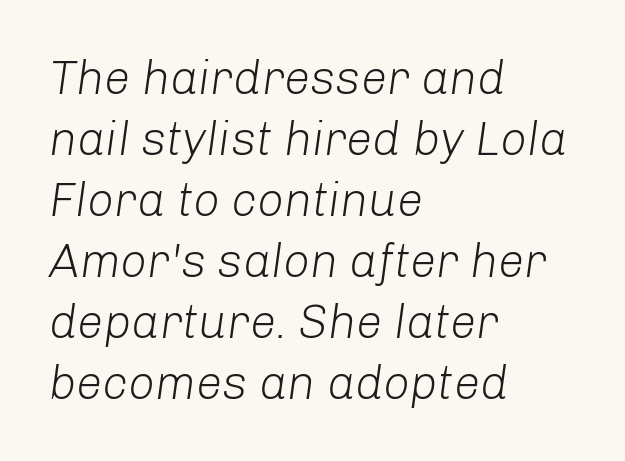
Q: Is the text bold? A: No.
Q: Is the text italic (slanted)? A: Yes, it leans right by about 8 degrees.
Q: Is the text underlined? A: No.
Q: How is the paragraph aligned? A: Left-aligned.
Q: Is the spacing between letters normal or unusually wide? A: Normal.
Q: Is the spacing between lines tight, normal or loose? A: Normal.
Q: Width (condensed, normal, or wide)? A: Normal.
Q: Stroke contrast? A: Low.
Q: x-height? A: Medium.
Q: Monospaced? A: No.
